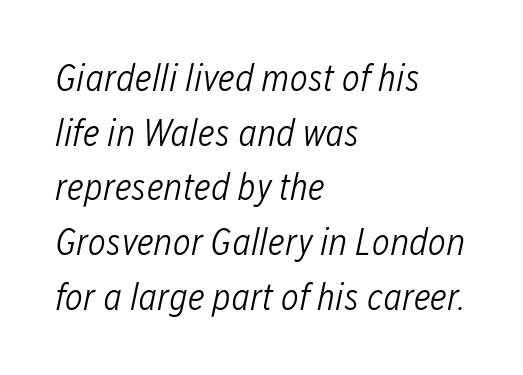
Q: Is the text bold? A: No.
Q: Is the text italic (slanted)? A: Yes, it leans right by about 12 degrees.
Q: Is the text underlined? A: No.
Q: How is the paragraph aligned? A: Left-aligned.
Q: Is the spacing between letters normal or unusually wide? A: Normal.
Q: Is the spacing between lines tight, normal or loose? A: Normal.
Q: Width (condensed, normal, or wide)? A: Condensed.
Q: Stroke contrast? A: Low.
Q: x-height? A: Medium.
Q: Monospaced? A: No.
